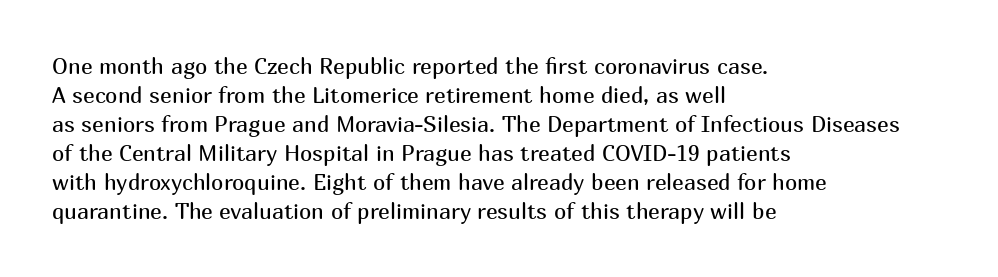
The image shows 22 px text type, upright; set left-aligned, normal line spacing (1.32x), normal letter spacing, not underlined.
